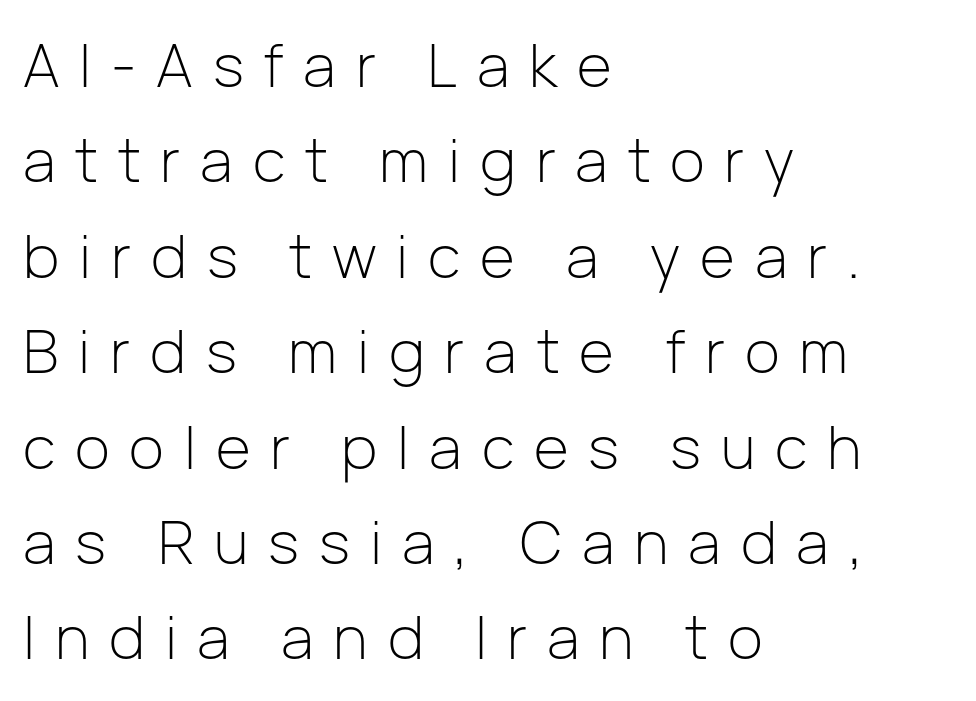
Q: Is the text bold? A: No.
Q: Is the text italic (slanted)? A: No, it is upright.
Q: Is the typeface a serif or a sans-serif typeface? A: Sans-serif.
Q: Is the text underlined? A: No.
Q: How is the paragraph aligned? A: Left-aligned.
Q: Is the spacing between letters normal or unusually wide? A: Unusually wide.
Q: Is the spacing between lines tight, normal or loose? A: Normal.
Q: Width (condensed, normal, or wide)? A: Normal.
Q: Stroke contrast? A: Low.
Q: x-height? A: Medium.
Q: Monospaced? A: No.
